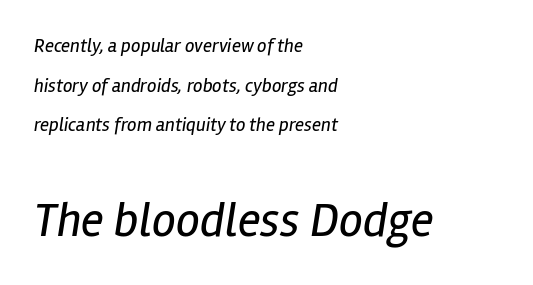
There's an unmistakable incline to the writing here. Each letter keeps its own natural width here, so spacing adapts to shape. These lines stand farther apart than default settings would place them. The block sitting lower on the canvas is the one with enlarged characters. The passage is arranged the way most books set body copy — flush left. Nothing heavy about these letters — not bold at all.
